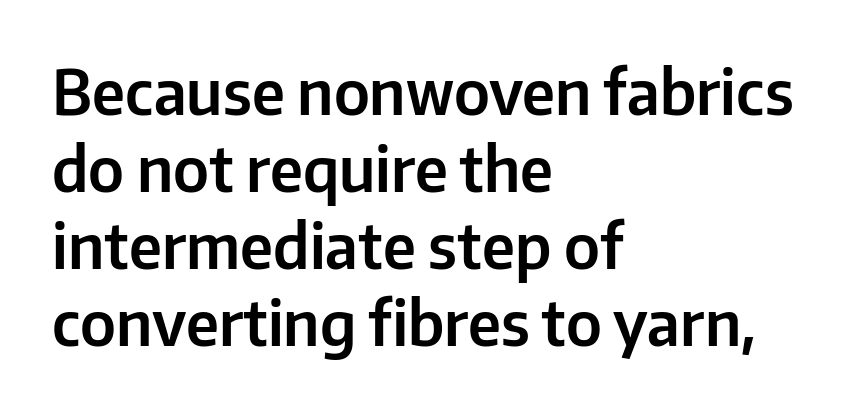
{"serif": "no", "italic": "no", "width": "normal", "stroke_contrast": "low", "x_height": "medium", "monospaced": "no", "underline": "no", "align": "left", "line_spacing": "normal", "line_spacing_ratio": 1.26, "letter_spacing": "normal", "letter_spacing_em": 0.0, "glyph_px": 61}
